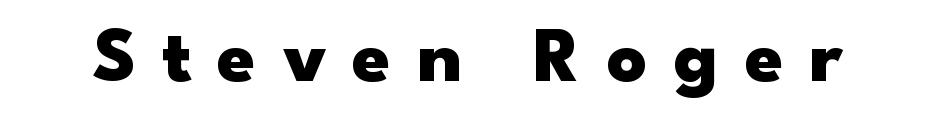
The image shows 78 px heavy, wide sans-serif type, upright; set unusually wide letter spacing (+0.33 em), not underlined; low stroke contrast and a small x-height.
